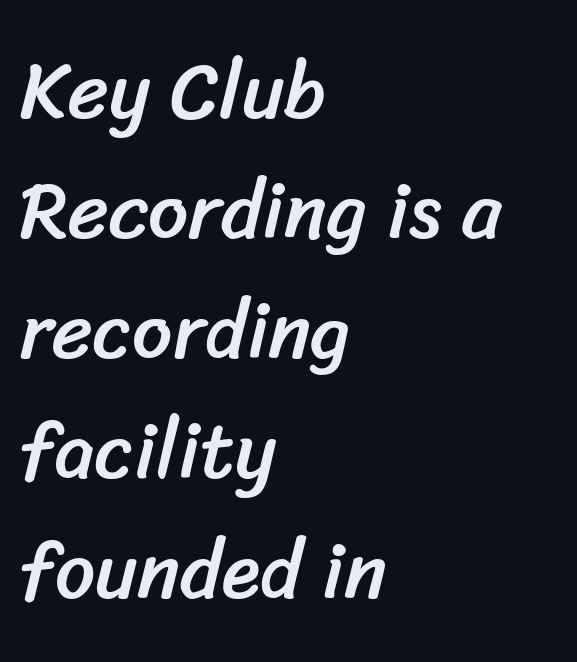
The image shows 79 px sans-serif type; set left-aligned, normal line spacing (1.52x), normal letter spacing, not underlined; low stroke contrast and a medium x-height.
